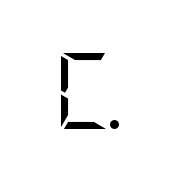
Q: Is the text bold? A: No.
Q: Is the text italic (slanted)? A: No, it is upright.
Q: Is the typeface a serif or a sans-serif typeface? A: Serif.
Q: Is the text underlined? A: No.
Q: Is the spacing between letters normal or unusually wide? A: Normal.
Q: Width (condensed, normal, or wide)? A: Condensed.
Q: Stroke contrast? A: Low.
Q: x-height? A: Large.
